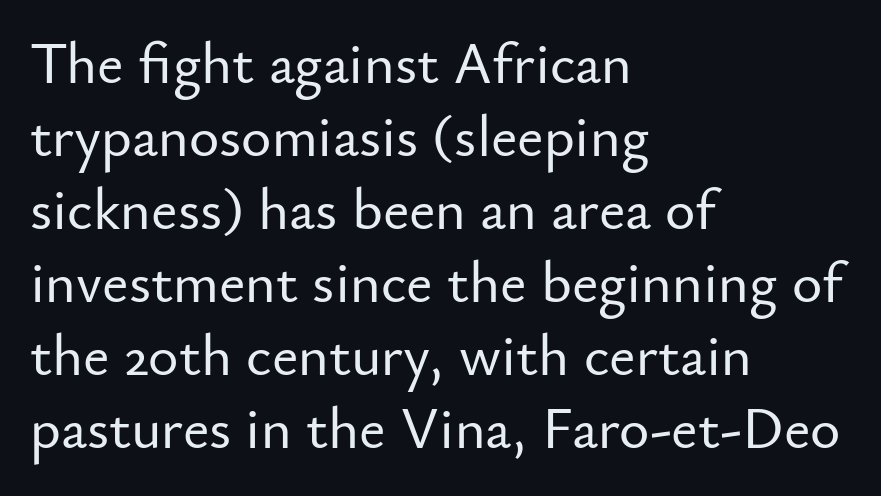
{"serif": "no", "italic": "no", "width": "normal", "stroke_contrast": "low", "x_height": "small", "monospaced": "no", "underline": "no", "align": "left", "line_spacing": "normal", "line_spacing_ratio": 1.26, "letter_spacing": "normal", "letter_spacing_em": 0.0, "glyph_px": 58}
